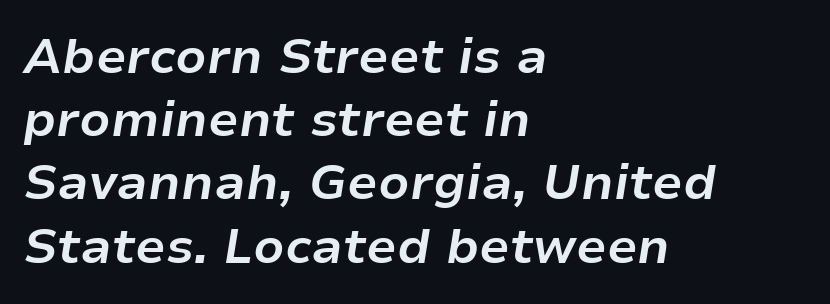
{"italic": "yes", "lean": "right", "slant_degrees": 9, "bold": "yes", "weight": "bold", "width": "normal", "stroke_contrast": "low", "x_height": "medium", "monospaced": "no", "underline": "no", "align": "left", "line_spacing": "normal", "line_spacing_ratio": 1.29, "letter_spacing": "normal", "letter_spacing_em": 0.0, "glyph_px": 49}
